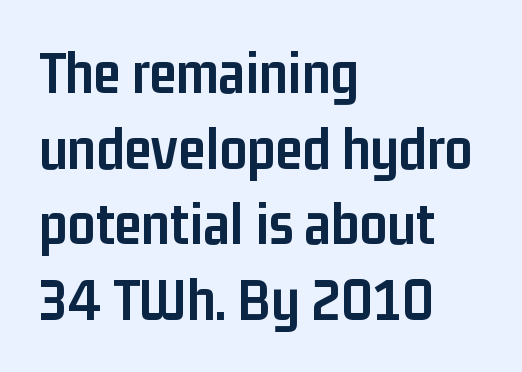
Weight: bold. The axis of the letterforms is exactly vertical. Left-aligned paragraph, ragged on the right. Here the designer chose a conventional face with non-uniform glyph widths. Has an underline been added? It has not.
